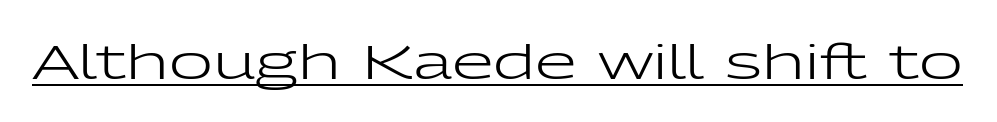
Q: Is the text bold? A: No.
Q: Is the text italic (slanted)? A: No, it is upright.
Q: Is the typeface a serif or a sans-serif typeface? A: Sans-serif.
Q: Is the text underlined? A: Yes.
Q: Is the spacing between letters normal or unusually wide? A: Normal.
Q: Width (condensed, normal, or wide)? A: Wide.
Q: Stroke contrast? A: Low.
Q: x-height? A: Medium.
Q: Monospaced? A: No.
